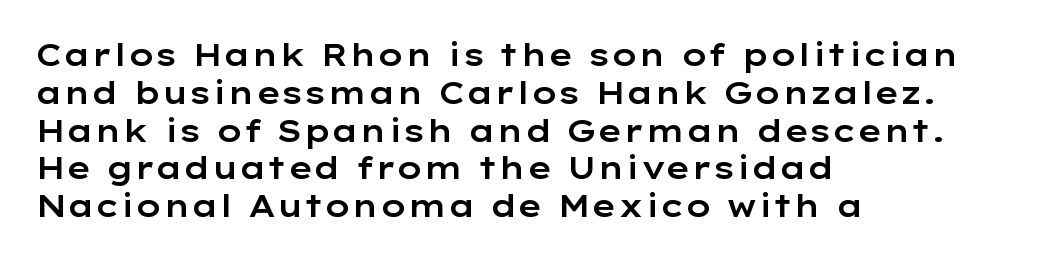
Caption: standard tracking, unaltered. Font category for this specimen: sans-serif. Typeset ragged right — the left edge is the straight one. Clear beneath every line of the passage.
